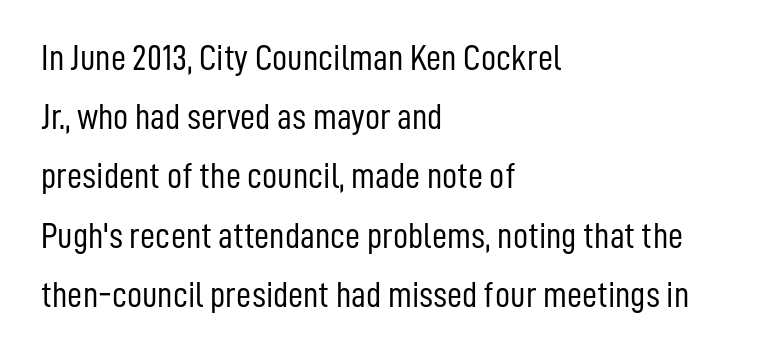
The image shows 37 px light, condensed sans-serif type, upright; set left-aligned, normal line spacing (1.6x), normal letter spacing, not underlined; low stroke contrast and a medium x-height.
